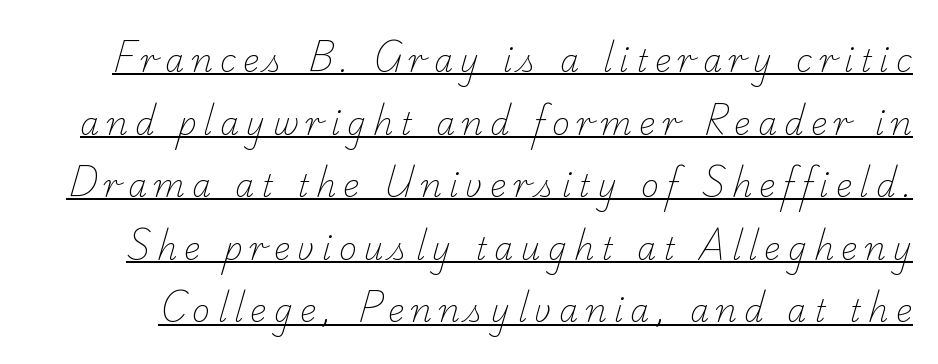
The image shows 31 px light serif type; set loose line spacing (2.02x), unusually wide letter spacing (+0.23 em), underlined; low stroke contrast and a small x-height.
